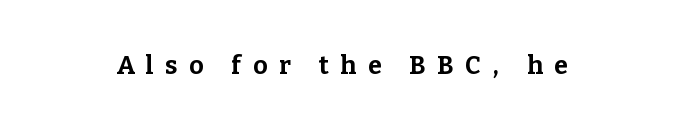
Q: Is the text bold? A: Yes.
Q: Is the text italic (slanted)? A: No, it is upright.
Q: Is the text underlined? A: No.
Q: Is the spacing between letters normal or unusually wide? A: Unusually wide.
